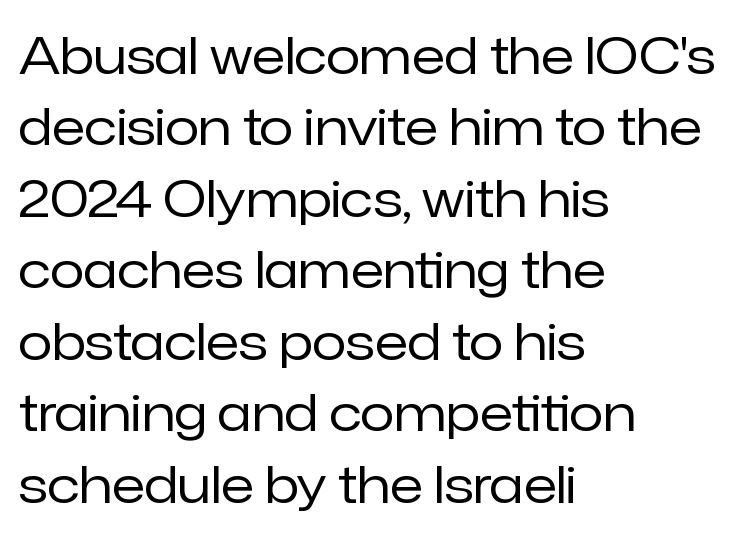
{"serif": "no", "italic": "no", "bold": "no", "weight": "regular", "width": "normal", "stroke_contrast": "low", "x_height": "medium", "monospaced": "no", "underline": "no", "align": "left", "line_spacing": "normal", "line_spacing_ratio": 1.43, "letter_spacing": "normal", "letter_spacing_em": 0.0, "glyph_px": 50}
